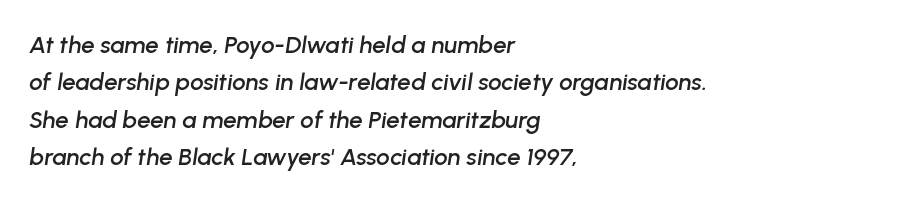
{"italic": "yes", "lean": "right", "slant_degrees": 8, "underline": "no", "align": "left", "line_spacing": "normal", "line_spacing_ratio": 1.56, "letter_spacing": "normal", "letter_spacing_em": 0.0, "glyph_px": 24}
